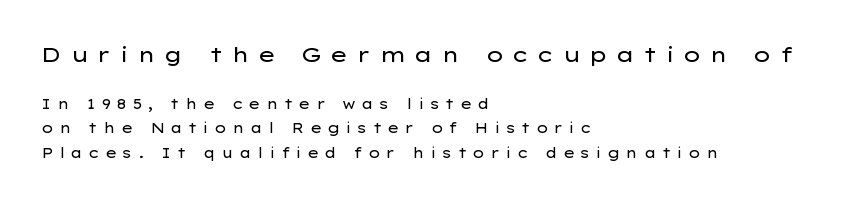
Q: Is the text bold? A: No.
Q: Is the text italic (slanted)? A: No, it is upright.
Q: Is the text underlined? A: No.
Q: How is the paragraph aligned? A: Left-aligned.
Q: Is the spacing between letters normal or unusually wide? A: Unusually wide.
Q: Which block of text is set in a larger size, the first (top) or the second (bottom)? A: The first (top) one.
